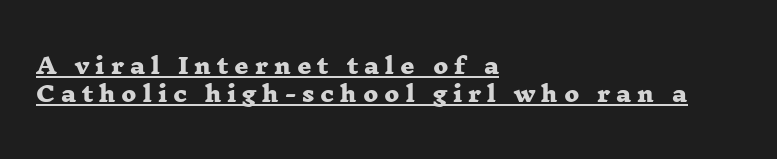
{"bold": "yes", "underline": "yes", "align": "left", "line_spacing": "normal", "line_spacing_ratio": 1.28, "letter_spacing": "wide", "letter_spacing_em": 0.27, "glyph_px": 22}
